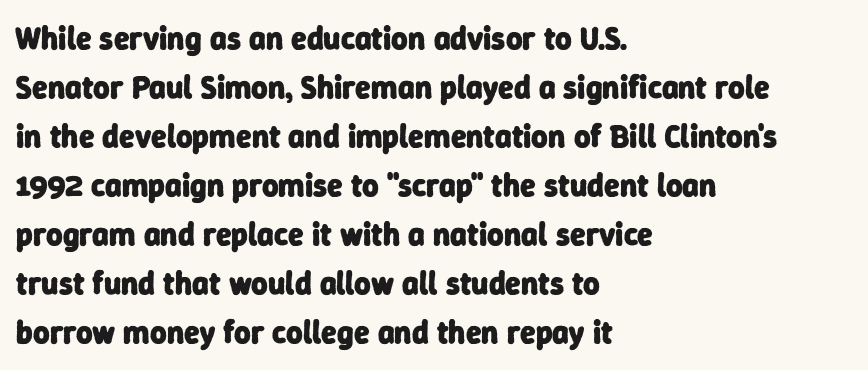
Caption: bold face, heavy strokes. Summary of vertical rhythm: regular, with standard interline spacing. Words appear dense and cohesive because spacing is normal. Horizontally, the lines are justified to the leading edge only. Do the characters align in a grid? No, the font is proportional. Letters rest on an invisible, unmarked baseline.
